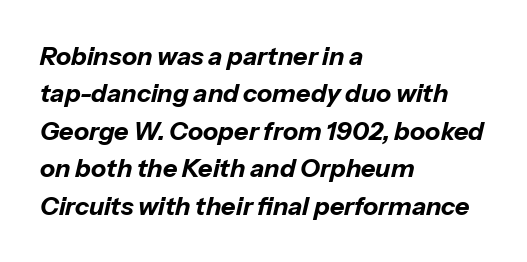
The image shows 25 px bold type, italic (leaning right); set left-aligned, normal line spacing (1.5x), normal letter spacing, not underlined.
